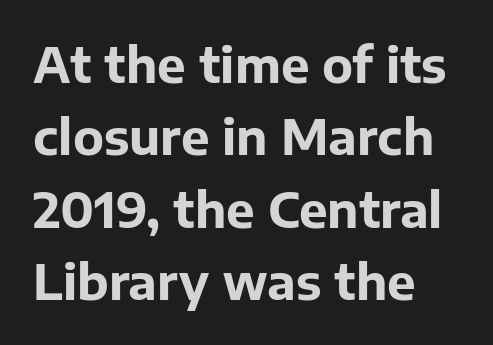
Q: Is the text bold? A: Yes.
Q: Is the text italic (slanted)? A: No, it is upright.
Q: Is the typeface a serif or a sans-serif typeface? A: Sans-serif.
Q: Is the text underlined? A: No.
Q: How is the paragraph aligned? A: Left-aligned.
Q: Is the spacing between letters normal or unusually wide? A: Normal.
Q: Is the spacing between lines tight, normal or loose? A: Normal.
Q: Width (condensed, normal, or wide)? A: Normal.
Q: Stroke contrast? A: Low.
Q: x-height? A: Medium.
Q: Monospaced? A: No.
